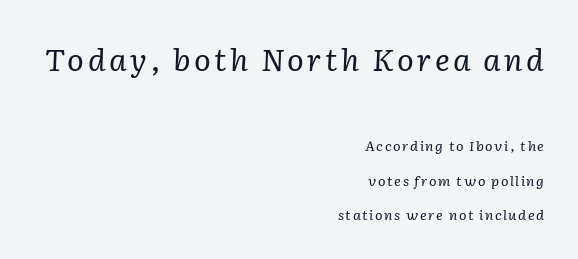
Q: Is the text bold? A: No.
Q: Is the text italic (slanted)? A: Yes, it leans right by about 2 degrees.
Q: Is the typeface a serif or a sans-serif typeface? A: Serif.
Q: Is the text underlined? A: No.
Q: How is the paragraph aligned? A: Right-aligned.
Q: Is the spacing between lines tight, normal or loose? A: Loose.
Q: Which block of text is set in a larger size, the first (top) or the second (bottom)? A: The first (top) one.
Q: Width (condensed, normal, or wide)? A: Normal.
Q: Stroke contrast? A: Low.
Q: x-height? A: Medium.
Q: Monospaced? A: No.
